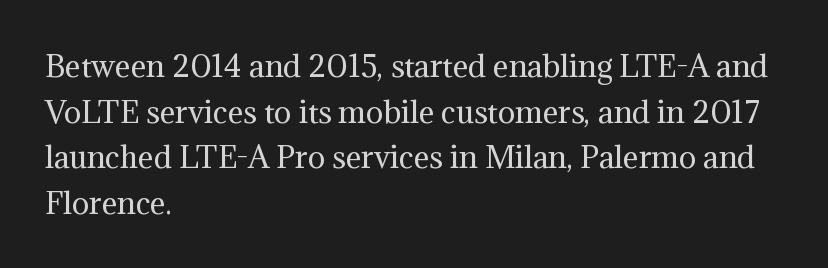
{"serif": "yes", "italic": "no", "bold": "no", "weight": "regular", "width": "normal", "stroke_contrast": "medium", "x_height": "medium", "monospaced": "no", "underline": "no", "align": "left", "line_spacing": "normal", "line_spacing_ratio": 1.57, "letter_spacing": "normal", "letter_spacing_em": 0.0, "glyph_px": 29}
